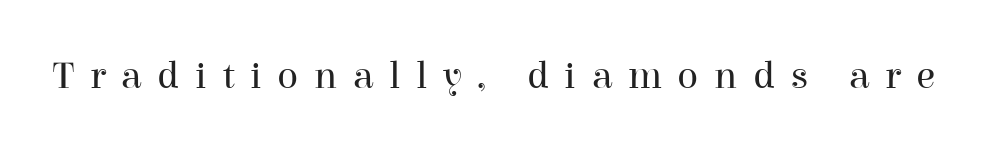
Q: Is the text bold? A: No.
Q: Is the text italic (slanted)? A: No, it is upright.
Q: Is the typeface a serif or a sans-serif typeface? A: Serif.
Q: Is the text underlined? A: No.
Q: Is the spacing between letters normal or unusually wide? A: Unusually wide.
Q: Width (condensed, normal, or wide)? A: Normal.
Q: Stroke contrast? A: High.
Q: x-height? A: Medium.
Q: Monospaced? A: No.
